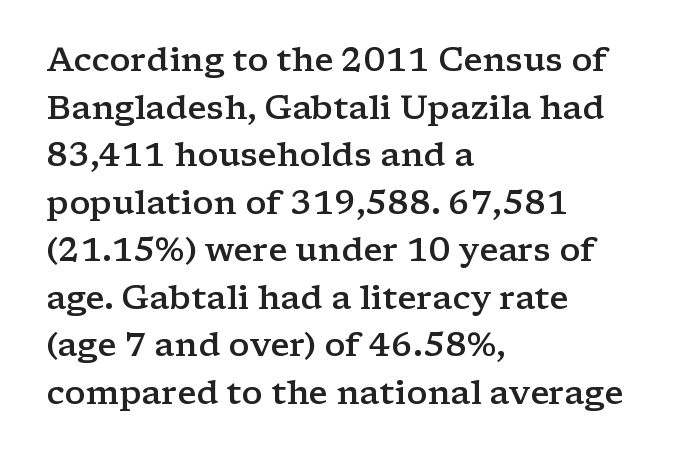
Q: Is the text bold? A: Semi-bold.
Q: Is the text italic (slanted)? A: No, it is upright.
Q: Is the typeface a serif or a sans-serif typeface? A: Serif.
Q: Is the text underlined? A: No.
Q: How is the paragraph aligned? A: Left-aligned.
Q: Is the spacing between letters normal or unusually wide? A: Normal.
Q: Is the spacing between lines tight, normal or loose? A: Normal.
Q: Width (condensed, normal, or wide)? A: Wide.
Q: Stroke contrast? A: Low.
Q: x-height? A: Medium.
Q: Monospaced? A: No.
